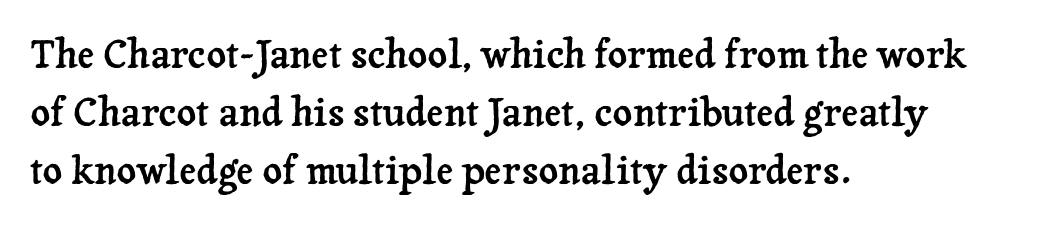
Q: Is the text italic (slanted)? A: No, it is upright.
Q: Is the typeface a serif or a sans-serif typeface? A: Serif.
Q: Is the text underlined? A: No.
Q: How is the paragraph aligned? A: Left-aligned.
Q: Is the spacing between letters normal or unusually wide? A: Normal.
Q: Is the spacing between lines tight, normal or loose? A: Normal.
Q: Width (condensed, normal, or wide)? A: Normal.
Q: Stroke contrast? A: Low.
Q: x-height? A: Medium.
Q: Monospaced? A: No.
